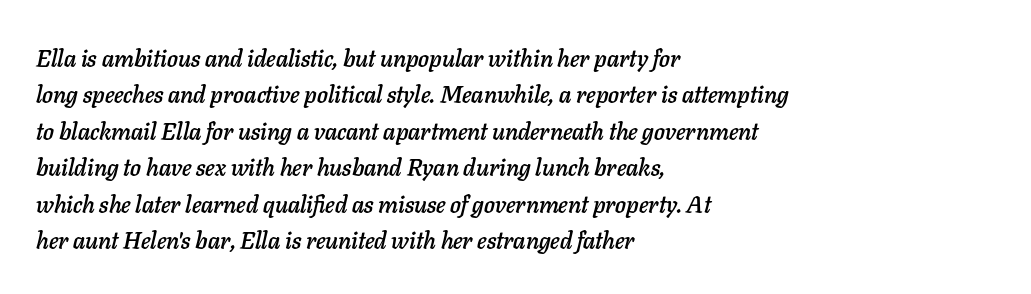
Q: Is the text italic (slanted)? A: Yes, it leans right by about 11 degrees.
Q: Is the text underlined? A: No.
Q: How is the paragraph aligned? A: Left-aligned.
Q: Is the spacing between letters normal or unusually wide? A: Normal.
Q: Is the spacing between lines tight, normal or loose? A: Normal.
